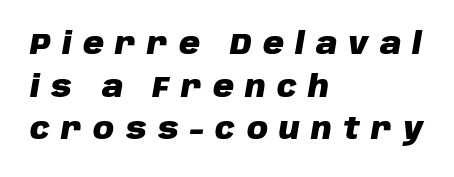
Q: Is the text bold? A: Yes.
Q: Is the text italic (slanted)? A: Yes, it leans right by about 10 degrees.
Q: Is the text underlined? A: No.
Q: How is the paragraph aligned? A: Left-aligned.
Q: Is the spacing between letters normal or unusually wide? A: Unusually wide.
Q: Is the spacing between lines tight, normal or loose? A: Normal.
Q: Width (condensed, normal, or wide)? A: Normal.
Q: Stroke contrast? A: Low.
Q: x-height? A: Large.
Q: Monospaced? A: No.
